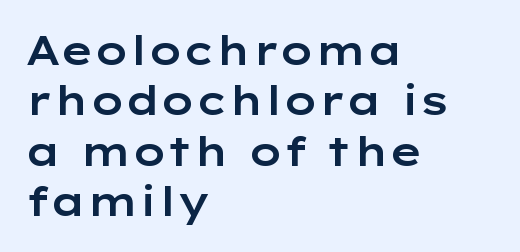
{"serif": "no", "italic": "no", "width": "wide", "stroke_contrast": "low", "x_height": "medium", "monospaced": "no", "underline": "no", "align": "left", "line_spacing": "normal", "line_spacing_ratio": 1.26, "letter_spacing": "normal", "letter_spacing_em": 0.0, "glyph_px": 40}
